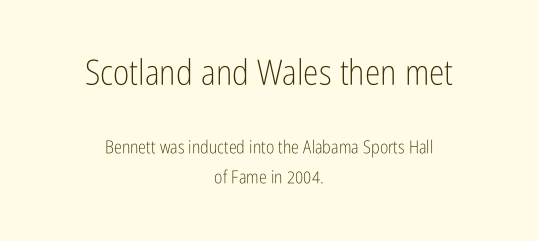
{"serif": "no", "italic": "no", "bold": "no", "weight": "light", "width": "condensed", "stroke_contrast": "low", "x_height": "medium", "monospaced": "no", "underline": "no", "align": "center", "line_spacing": "normal", "line_spacing_ratio": 1.64, "letter_spacing": "normal", "letter_spacing_em": 0.0, "larger_block": "first", "size_ratio": 1.94, "glyph_px": 35}
